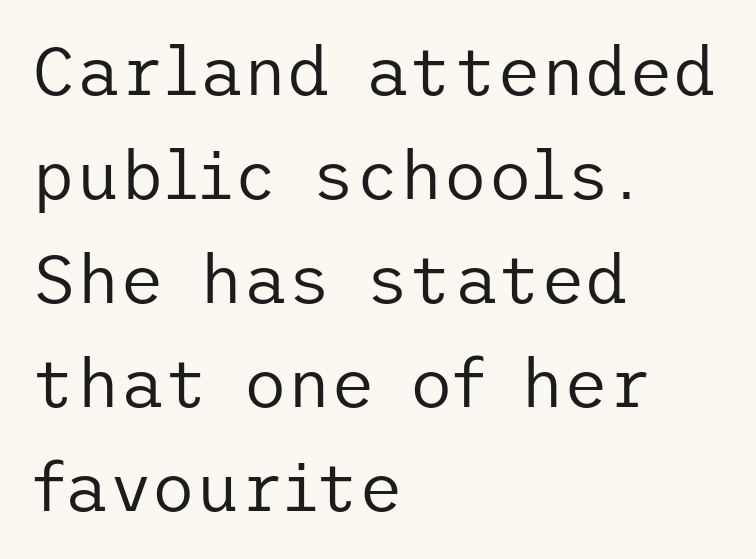
{"serif": "no", "italic": "no", "bold": "no", "weight": "regular", "width": "normal", "stroke_contrast": "low", "x_height": "medium", "underline": "no", "align": "left", "line_spacing": "normal", "line_spacing_ratio": 1.53, "letter_spacing": "normal", "letter_spacing_em": 0.0, "glyph_px": 68}
